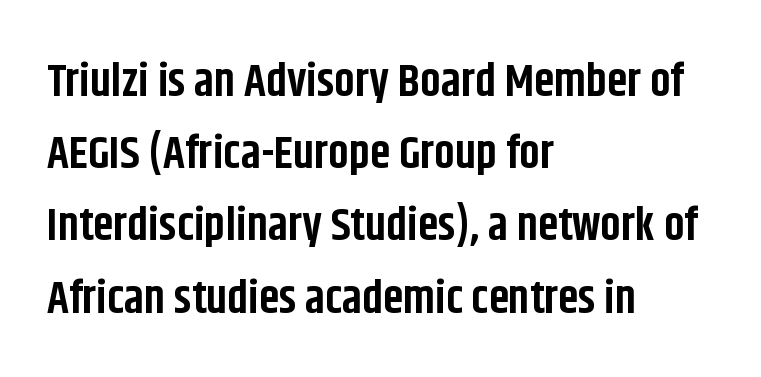
Q: Is the text bold? A: Yes.
Q: Is the text italic (slanted)? A: No, it is upright.
Q: Is the typeface a serif or a sans-serif typeface? A: Sans-serif.
Q: Is the text underlined? A: No.
Q: How is the paragraph aligned? A: Left-aligned.
Q: Is the spacing between letters normal or unusually wide? A: Normal.
Q: Is the spacing between lines tight, normal or loose? A: Normal.
Q: Width (condensed, normal, or wide)? A: Condensed.
Q: Stroke contrast? A: Low.
Q: x-height? A: Large.
Q: Monospaced? A: No.
